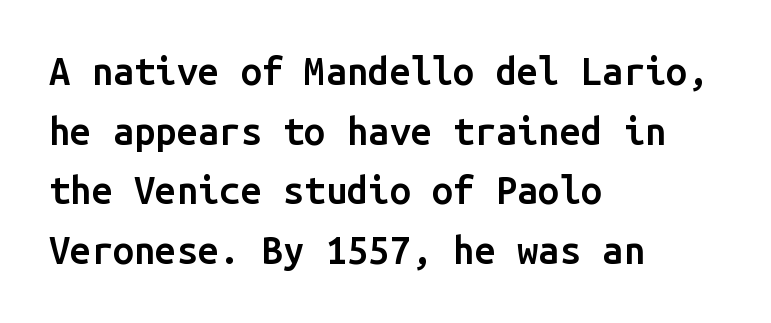
{"serif": "no", "italic": "no", "bold": "semi", "weight": "semibold", "width": "normal", "stroke_contrast": "low", "x_height": "medium", "monospaced": "yes", "underline": "no", "align": "left", "line_spacing": "normal", "line_spacing_ratio": 1.57, "letter_spacing": "normal", "letter_spacing_em": 0.0, "glyph_px": 38}
